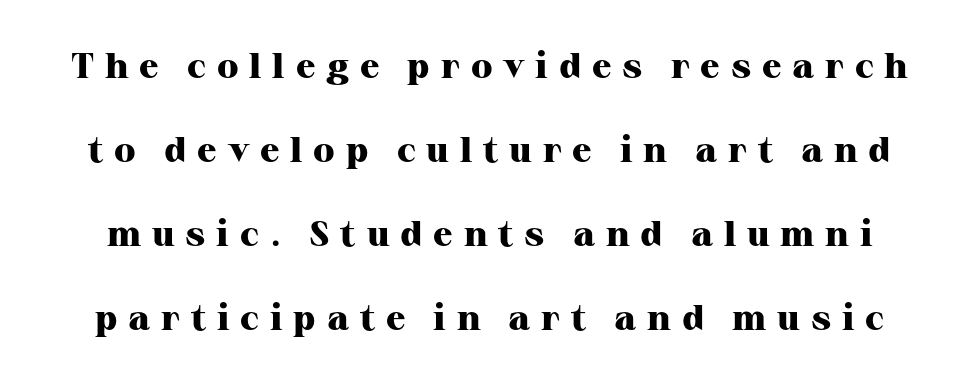
The passage shown has open, widely tracked lettering throughout. Unlike italic type, these characters show no tilt at all. Lines of text with bare space underneath. Here the designer chose a conventional face with non-uniform glyph widths.
